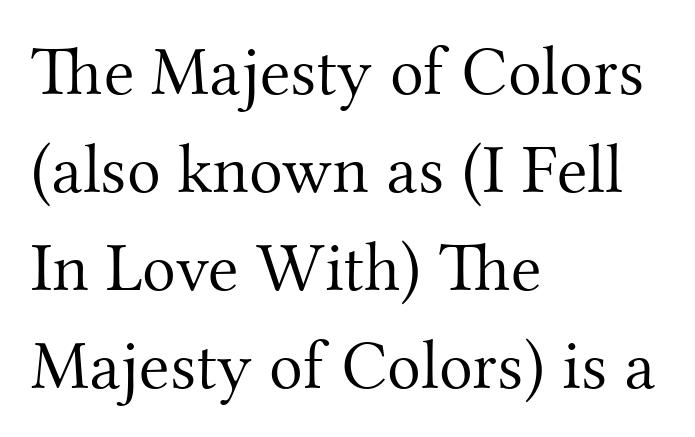
Q: Is the text bold? A: No.
Q: Is the text italic (slanted)? A: No, it is upright.
Q: Is the typeface a serif or a sans-serif typeface? A: Serif.
Q: Is the text underlined? A: No.
Q: How is the paragraph aligned? A: Left-aligned.
Q: Is the spacing between letters normal or unusually wide? A: Normal.
Q: Is the spacing between lines tight, normal or loose? A: Normal.
Q: Width (condensed, normal, or wide)? A: Normal.
Q: Stroke contrast? A: Medium.
Q: x-height? A: Small.
Q: Monospaced? A: No.
